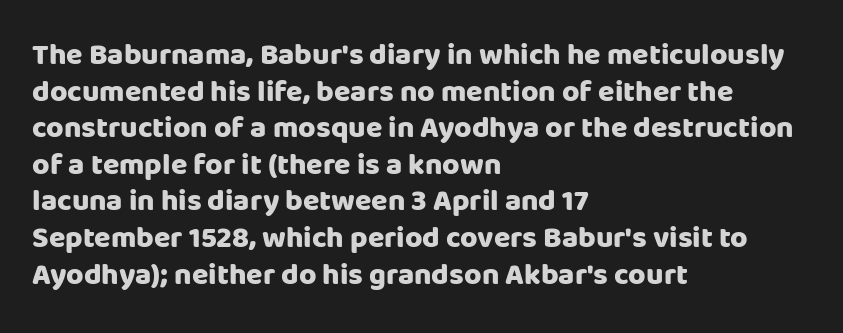
Unlike a traditional serif, this face leaves its strokes unadorned. Here the glyphs are tracked normally, forming tight word shapes. Underlining? Definitely not there. Do the letters lean? They stand straight. The letters advance in unequal steps, a hallmark of proportional type. Layout note: lines flush left.
